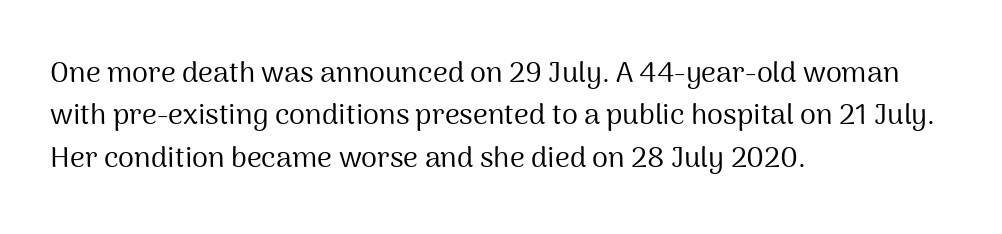
Q: Is the text bold? A: No.
Q: Is the text italic (slanted)? A: No, it is upright.
Q: Is the typeface a serif or a sans-serif typeface? A: Sans-serif.
Q: Is the text underlined? A: No.
Q: How is the paragraph aligned? A: Left-aligned.
Q: Is the spacing between letters normal or unusually wide? A: Normal.
Q: Is the spacing between lines tight, normal or loose? A: Normal.
Q: Width (condensed, normal, or wide)? A: Normal.
Q: Stroke contrast? A: Medium.
Q: x-height? A: Medium.
Q: Monospaced? A: No.
